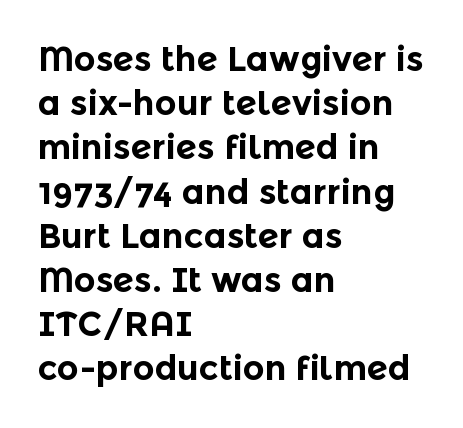
Q: Is the text bold? A: Yes.
Q: Is the text italic (slanted)? A: No, it is upright.
Q: Is the typeface a serif or a sans-serif typeface? A: Sans-serif.
Q: Is the text underlined? A: No.
Q: How is the paragraph aligned? A: Left-aligned.
Q: Is the spacing between letters normal or unusually wide? A: Normal.
Q: Is the spacing between lines tight, normal or loose? A: Normal.
Q: Width (condensed, normal, or wide)? A: Normal.
Q: x-height? A: Medium.
Q: Monospaced? A: No.
